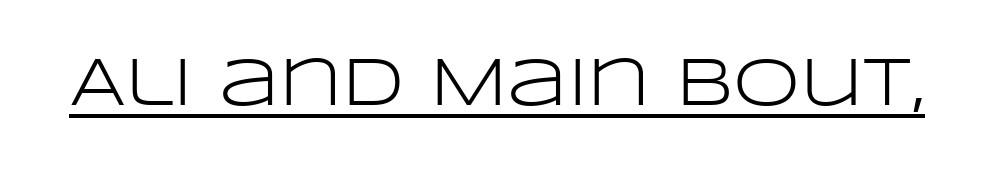
The image shows 68 px light, wide sans-serif type, upright; set normal letter spacing, underlined; low stroke contrast and a large x-height.
